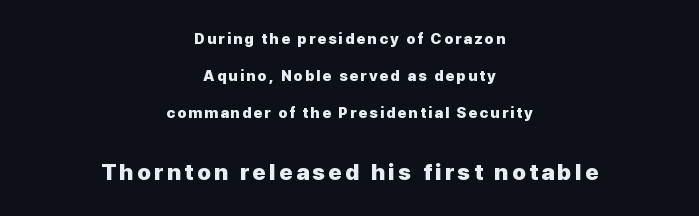
If you drew a line through each stem, it would be perfectly vertical. The specimen omits any rule beneath the text block's lines. I'd describe the lettering as bold — thick and assertive. A student would notice the bottom passage is typeset larger than what precedes it. Leftover space on each line is divided equally before and after the words.
